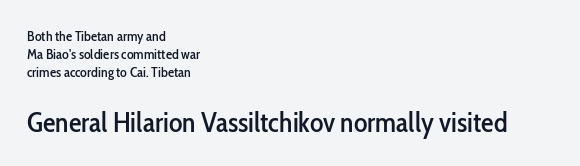
Serifs: no, the terminals of the letterforms are clean. No extra tracking has been applied to these lines. Varying glyph widths throughout — classic text-font behaviour. The space between consecutive lines is moderate.
